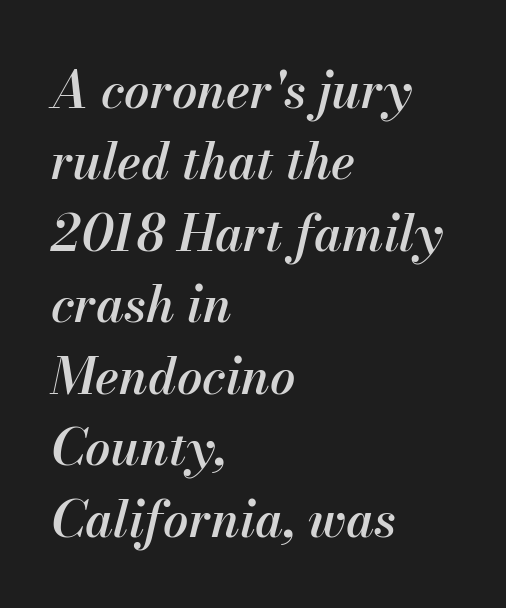
Q: Is the text bold? A: Semi-bold.
Q: Is the text italic (slanted)? A: Yes, it leans right by about 13 degrees.
Q: Is the text underlined? A: No.
Q: How is the paragraph aligned? A: Left-aligned.
Q: Is the spacing between letters normal or unusually wide? A: Normal.
Q: Is the spacing between lines tight, normal or loose? A: Normal.
Q: Width (condensed, normal, or wide)? A: Normal.
Q: Stroke contrast? A: Medium.
Q: x-height? A: Small.
Q: Monospaced? A: No.
